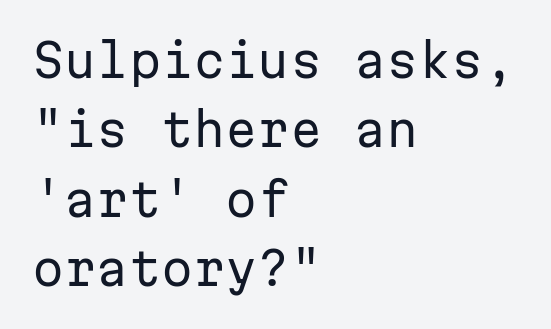
Q: Is the text bold? A: No.
Q: Is the text italic (slanted)? A: No, it is upright.
Q: Is the typeface a serif or a sans-serif typeface? A: Sans-serif.
Q: Is the text underlined? A: No.
Q: How is the paragraph aligned? A: Left-aligned.
Q: Is the spacing between letters normal or unusually wide? A: Normal.
Q: Is the spacing between lines tight, normal or loose? A: Normal.
Q: Width (condensed, normal, or wide)? A: Normal.
Q: Stroke contrast? A: Low.
Q: x-height? A: Medium.
Q: Monospaced? A: Yes.
